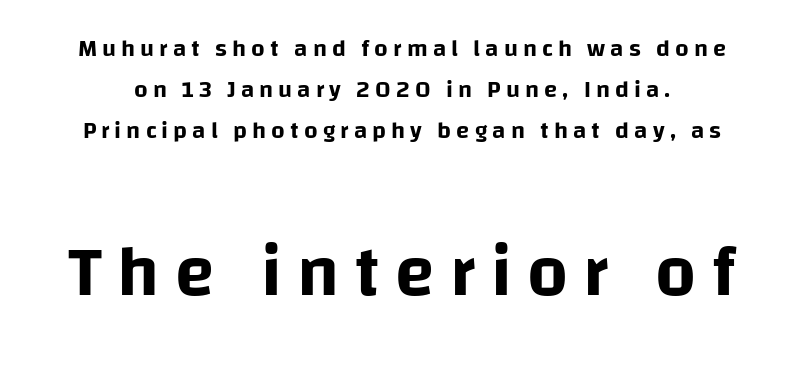
Q: Is the text italic (slanted)? A: No, it is upright.
Q: Is the typeface a serif or a sans-serif typeface? A: Sans-serif.
Q: Is the text underlined? A: No.
Q: How is the paragraph aligned? A: Centered.
Q: Is the spacing between letters normal or unusually wide? A: Unusually wide.
Q: Is the spacing between lines tight, normal or loose? A: Normal.
Q: Which block of text is set in a larger size, the first (top) or the second (bottom)? A: The second (bottom) one.
Q: Width (condensed, normal, or wide)? A: Normal.
Q: Stroke contrast? A: Low.
Q: x-height? A: Large.
Q: Monospaced? A: No.
